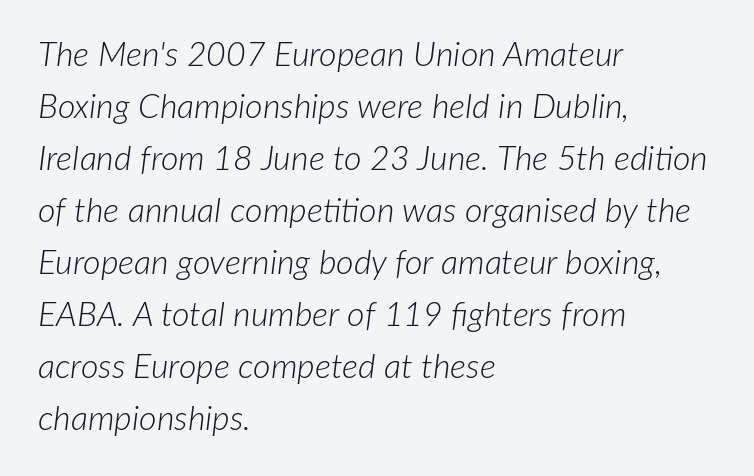
{"italic": "yes", "lean": "right", "slant_degrees": 7, "bold": "no", "weight": "light", "width": "normal", "stroke_contrast": "low", "x_height": "medium", "monospaced": "no", "underline": "no", "align": "left", "line_spacing": "normal", "line_spacing_ratio": 1.53, "letter_spacing": "normal", "letter_spacing_em": 0.0, "glyph_px": 34}
